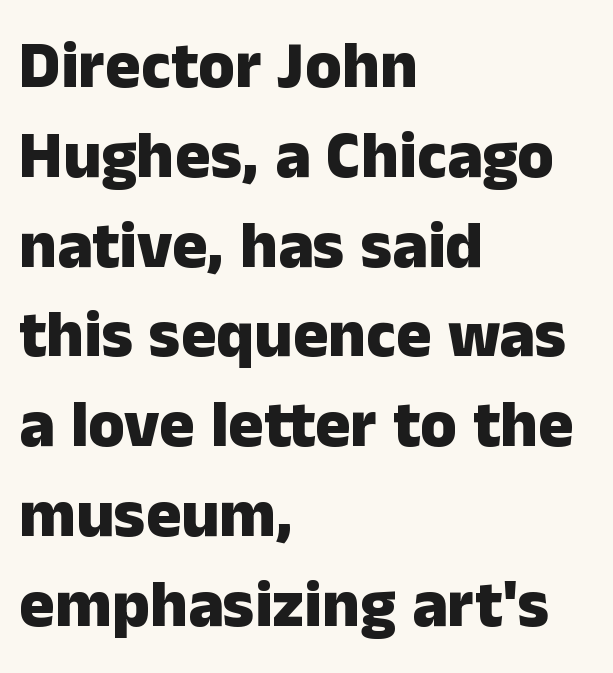
{"serif": "no", "italic": "no", "bold": "yes", "weight": "heavy", "width": "normal", "stroke_contrast": "low", "x_height": "medium", "monospaced": "no", "underline": "no", "align": "left", "line_spacing": "normal", "line_spacing_ratio": 1.36, "letter_spacing": "normal", "letter_spacing_em": 0.0, "glyph_px": 66}
